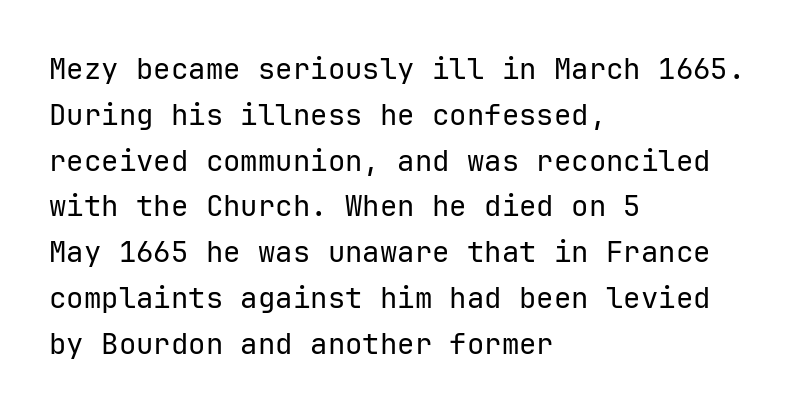
{"serif": "no", "italic": "no", "bold": "no", "weight": "regular", "width": "normal", "stroke_contrast": "low", "x_height": "medium", "monospaced": "yes", "underline": "no", "align": "left", "line_spacing": "normal", "line_spacing_ratio": 1.58, "letter_spacing": "normal", "letter_spacing_em": 0.0, "glyph_px": 29}
